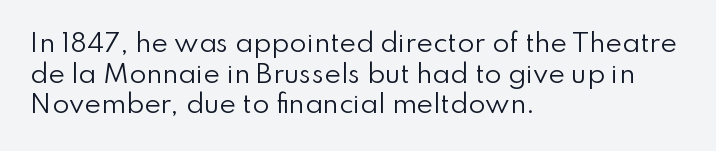
Q: Is the text bold? A: No.
Q: Is the text italic (slanted)? A: No, it is upright.
Q: Is the text underlined? A: No.
Q: How is the paragraph aligned? A: Left-aligned.
Q: Is the spacing between letters normal or unusually wide? A: Normal.
